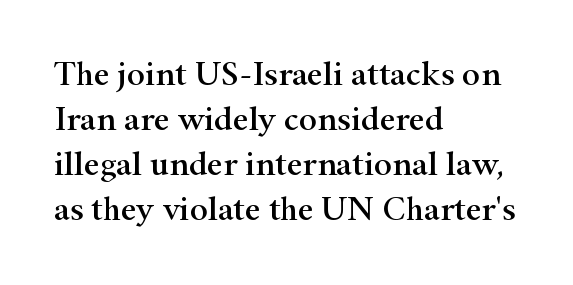
{"serif": "yes", "italic": "no", "width": "wide", "stroke_contrast": "high", "x_height": "small", "monospaced": "no", "underline": "no", "align": "left", "line_spacing": "normal", "line_spacing_ratio": 1.32, "letter_spacing": "normal", "letter_spacing_em": 0.0, "glyph_px": 34}
